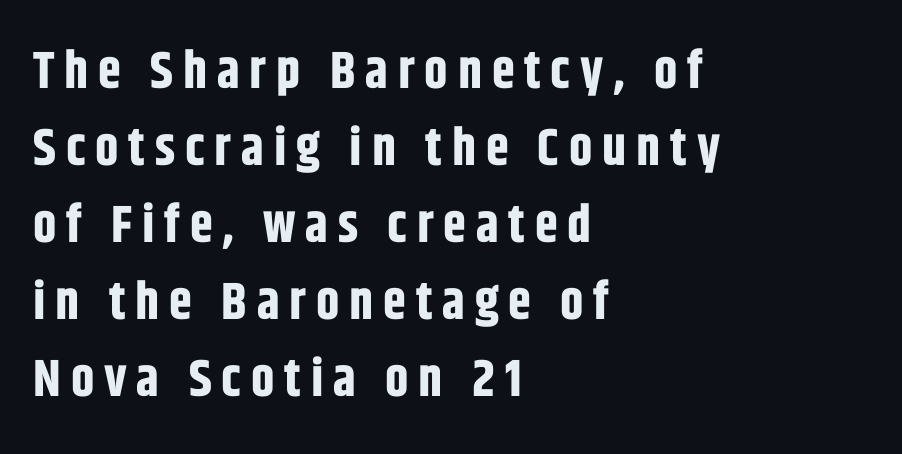
The image shows 52 px bold, condensed sans-serif type, upright; set left-aligned, normal line spacing (1.48x), not underlined; low stroke contrast and a large x-height.
